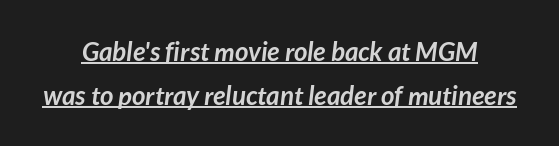
{"bold": "yes", "underline": "yes", "line_spacing": "normal", "line_spacing_ratio": 1.68, "letter_spacing": "normal", "letter_spacing_em": 0.0, "glyph_px": 26}
